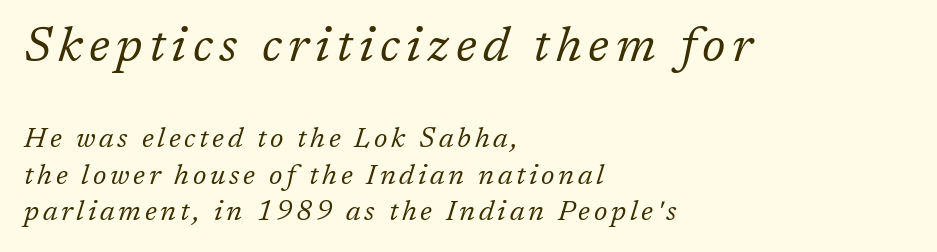
The image shows 49 px regular-weight serif type, italic (leaning right); set left-aligned, normal line spacing (1.29x), not underlined; the first (top) block is 1.75x larger; low stroke contrast and a medium x-height.
